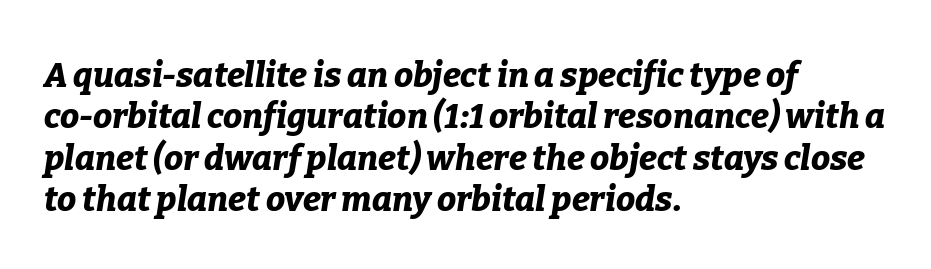
These lines carry a lot of weight — the face is fully bold. Do the characters align in a grid? No, the font is proportional. Caption: multi-line text, flush left, ragged right. The whole block is typeset with a tilt.
